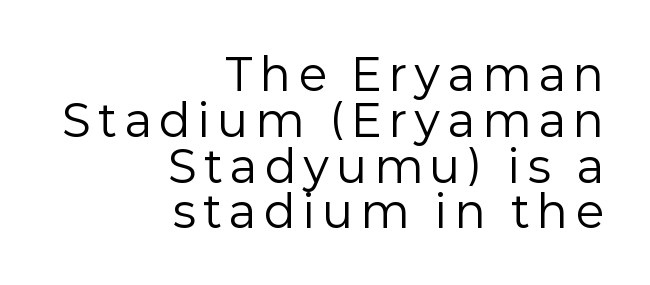
The image shows 44 px regular-weight sans-serif type, upright; set right-aligned, tight line spacing (1.04x), not underlined; low stroke contrast and a medium x-height.
